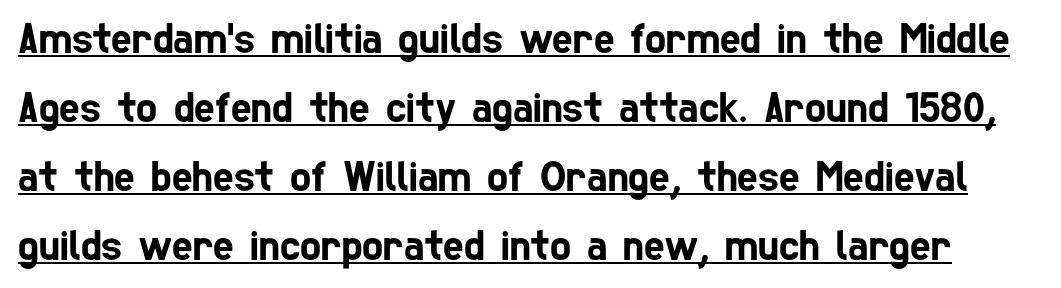
The image shows 44 px condensed sans-serif type; set normal line spacing (1.57x), normal letter spacing, underlined; low stroke contrast and a medium x-height.
